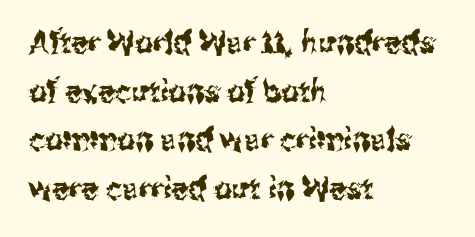
{"serif": "no", "italic": "no", "width": "condensed", "stroke_contrast": "medium", "x_height": "medium", "monospaced": "no", "underline": "no", "align": "left", "line_spacing": "normal", "line_spacing_ratio": 1.57, "letter_spacing": "normal", "letter_spacing_em": 0.0, "glyph_px": 31}
